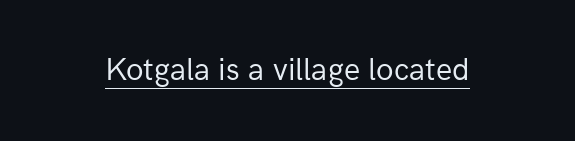
{"serif": "no", "italic": "no", "bold": "no", "weight": "regular", "width": "normal", "stroke_contrast": "low", "x_height": "medium", "monospaced": "no", "underline": "yes", "letter_spacing": "normal", "letter_spacing_em": 0.0, "glyph_px": 32}
